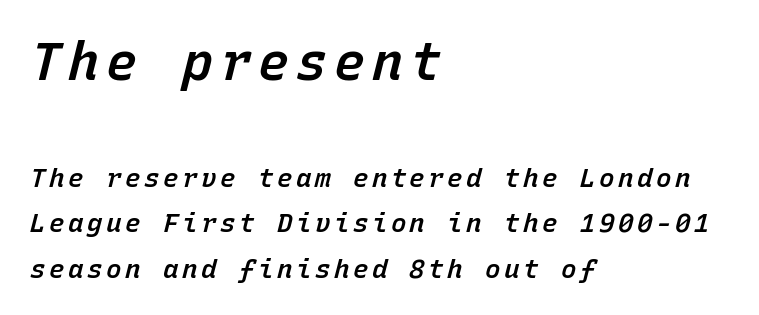
Q: Is the text bold? A: Semi-bold.
Q: Is the text italic (slanted)? A: Yes, it leans right by about 15 degrees.
Q: Is the text underlined? A: No.
Q: How is the paragraph aligned? A: Left-aligned.
Q: Which block of text is set in a larger size, the first (top) or the second (bottom)? A: The first (top) one.
Q: Width (condensed, normal, or wide)? A: Normal.
Q: Stroke contrast? A: Low.
Q: x-height? A: Medium.
Q: Monospaced? A: Yes.
